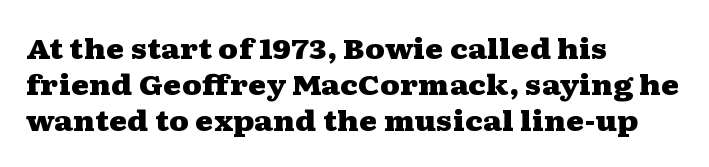
Is the letter spacing exaggerated? No — it looks like the ordinary default. Serifs: yes, visible at the terminals of the letterforms. These lines are rendered in a variable-pitch font. Honestly, the row spacing looks completely unremarkable. This is the regular roman posture of the typeface.
